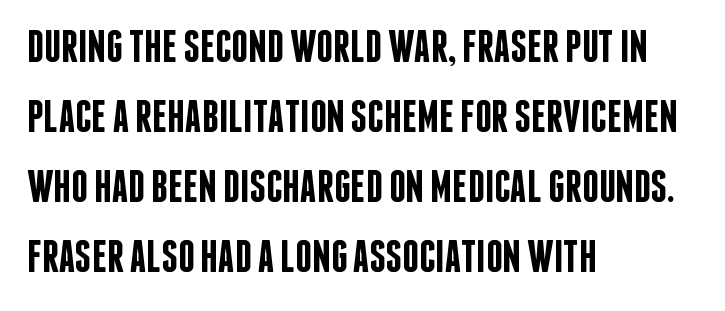
Q: Is the text bold? A: Semi-bold.
Q: Is the text italic (slanted)? A: No, it is upright.
Q: Is the typeface a serif or a sans-serif typeface? A: Sans-serif.
Q: Is the text underlined? A: No.
Q: How is the paragraph aligned? A: Left-aligned.
Q: Is the spacing between letters normal or unusually wide? A: Normal.
Q: Is the spacing between lines tight, normal or loose? A: Normal.
Q: Width (condensed, normal, or wide)? A: Condensed.
Q: Stroke contrast? A: Low.
Q: x-height? A: Large.
Q: Monospaced? A: No.
